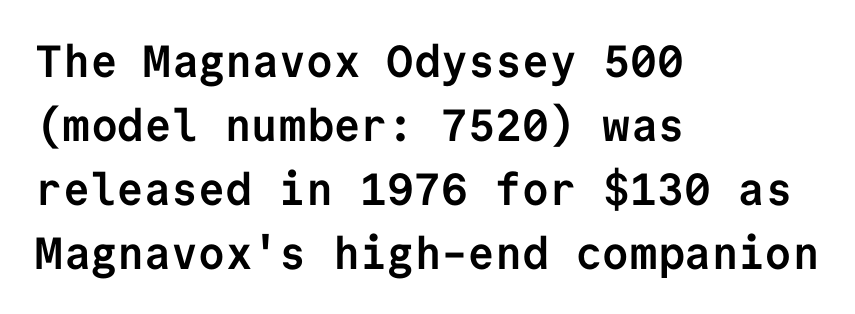
Q: Is the text bold? A: Yes.
Q: Is the text italic (slanted)? A: No, it is upright.
Q: Is the typeface a serif or a sans-serif typeface? A: Sans-serif.
Q: Is the text underlined? A: No.
Q: How is the paragraph aligned? A: Left-aligned.
Q: Is the spacing between letters normal or unusually wide? A: Normal.
Q: Is the spacing between lines tight, normal or loose? A: Normal.
Q: Width (condensed, normal, or wide)? A: Normal.
Q: Stroke contrast? A: Low.
Q: x-height? A: Medium.
Q: Monospaced? A: Yes.
